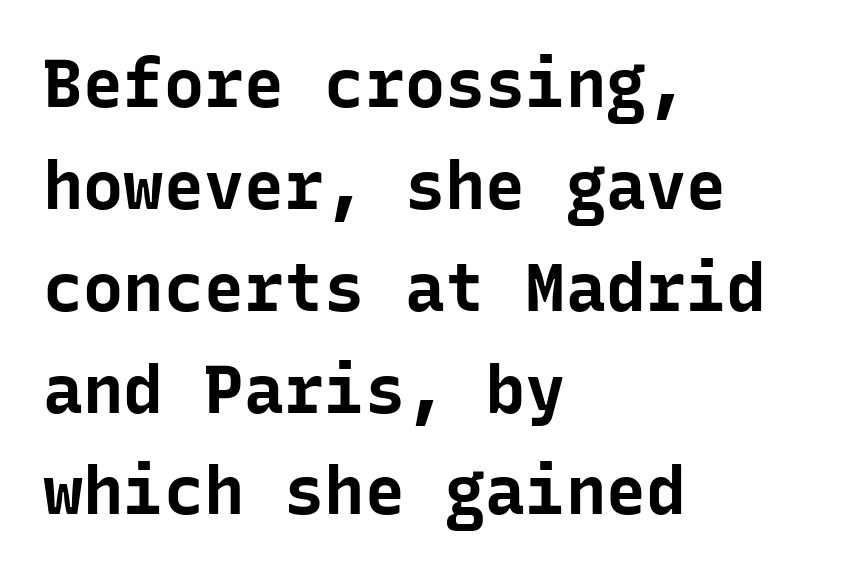
The image shows 67 px bold sans-serif type, upright, monospaced; set left-aligned, normal line spacing (1.52x), normal letter spacing, not underlined; low stroke contrast and a medium x-height.
